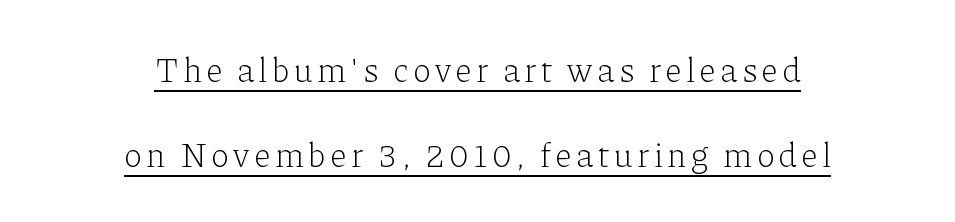
{"serif": "yes", "italic": "no", "bold": "no", "weight": "light", "width": "normal", "stroke_contrast": "low", "x_height": "medium", "monospaced": "no", "underline": "yes", "align": "center", "line_spacing": "loose", "line_spacing_ratio": 2.49, "glyph_px": 34}
